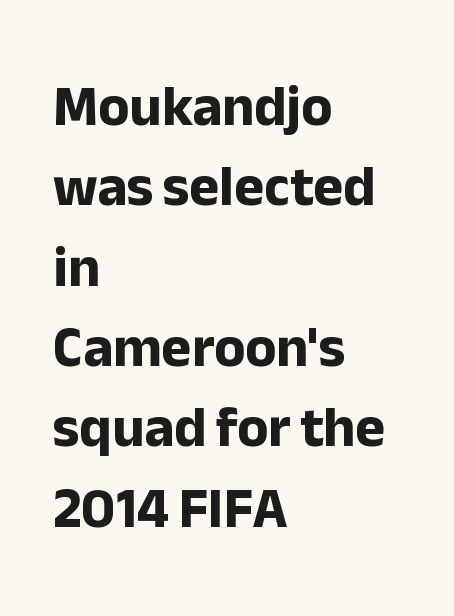
Q: Is the text bold? A: Yes.
Q: Is the text italic (slanted)? A: No, it is upright.
Q: Is the typeface a serif or a sans-serif typeface? A: Sans-serif.
Q: Is the text underlined? A: No.
Q: How is the paragraph aligned? A: Left-aligned.
Q: Is the spacing between letters normal or unusually wide? A: Normal.
Q: Is the spacing between lines tight, normal or loose? A: Normal.
Q: Width (condensed, normal, or wide)? A: Normal.
Q: Stroke contrast? A: Low.
Q: x-height? A: Medium.
Q: Monospaced? A: No.
